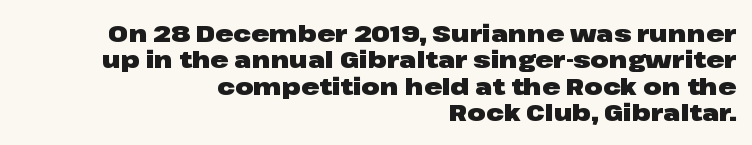
Q: Is the text bold? A: Yes.
Q: Is the text italic (slanted)? A: No, it is upright.
Q: Is the text underlined? A: No.
Q: How is the paragraph aligned? A: Right-aligned.
Q: Is the spacing between letters normal or unusually wide? A: Normal.
Q: Is the spacing between lines tight, normal or loose? A: Tight.
